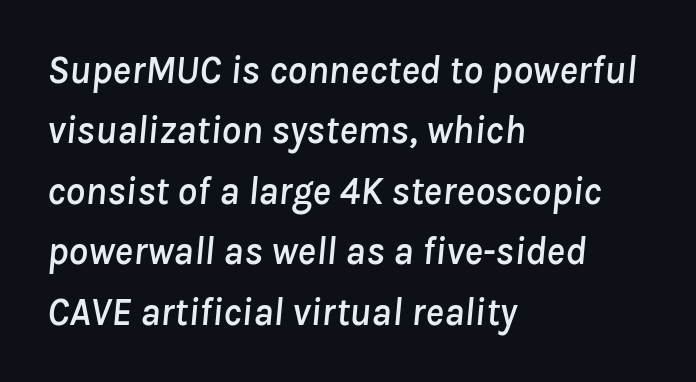
The image shows 39 px text type, italic (leaning right); set left-aligned, normal line spacing (1.55x), normal letter spacing, not underlined; low stroke contrast and a medium x-height.
